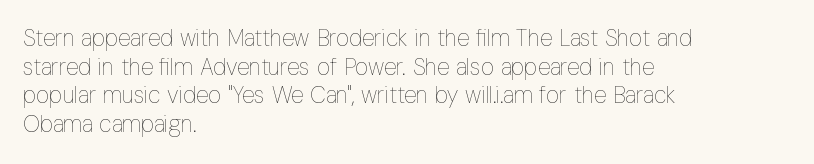
{"italic": "no", "bold": "no", "underline": "no", "align": "left", "line_spacing": "normal", "line_spacing_ratio": 1.25, "letter_spacing": "normal", "letter_spacing_em": 0.0, "glyph_px": 23}
